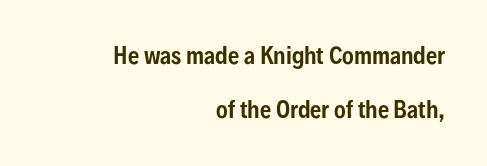
{"italic": "no", "underline": "no", "align": "right", "line_spacing": "loose", "line_spacing_ratio": 2.47, "letter_spacing": "normal", "letter_spacing_em": 0.0, "glyph_px": 22}
